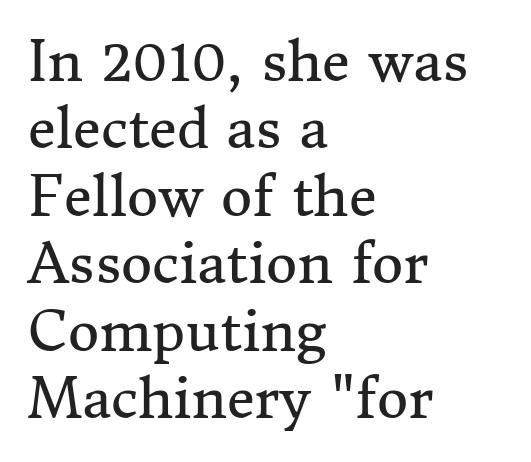
Only glyphs here, with clear space below each row. Proportional: the letters do not fall into vertical columns. The weight tops out at a normal text grade. Ascenders rise straight up at ninety degrees.
